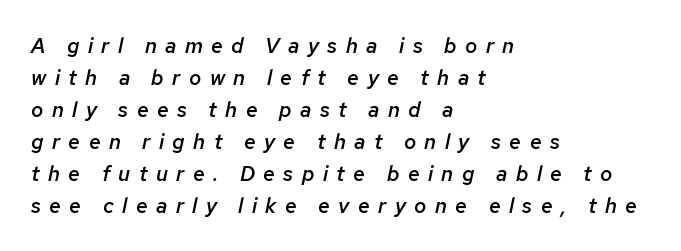
The image shows 21 px text type, italic (leaning right); set left-aligned, normal line spacing (1.52x), unusually wide letter spacing (+0.4 em), not underlined.
